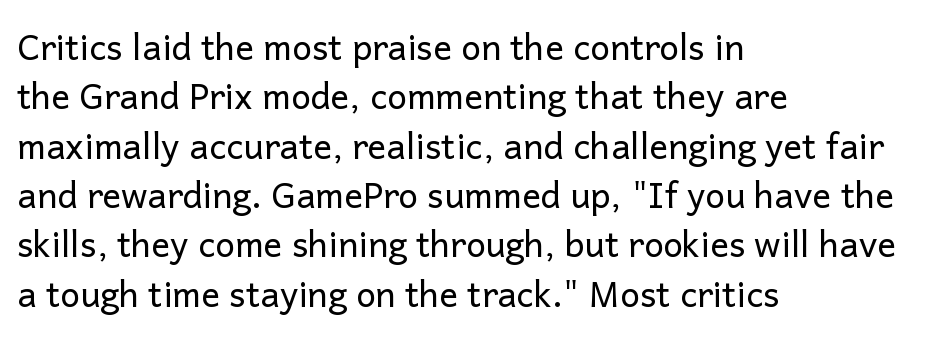
{"serif": "no", "italic": "no", "bold": "no", "weight": "regular", "width": "normal", "stroke_contrast": "low", "x_height": "medium", "monospaced": "no", "underline": "no", "align": "left", "line_spacing": "normal", "line_spacing_ratio": 1.41, "letter_spacing": "normal", "letter_spacing_em": 0.0, "glyph_px": 35}
